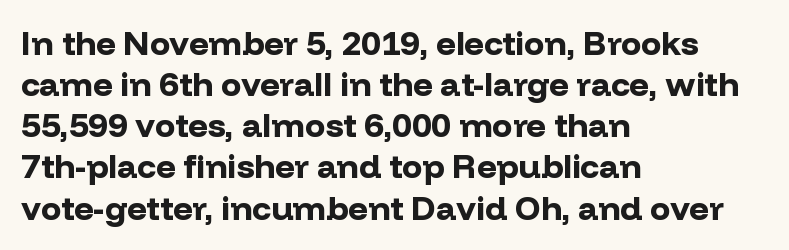
{"serif": "no", "italic": "no", "bold": "yes", "weight": "bold", "width": "normal", "stroke_contrast": "low", "x_height": "medium", "monospaced": "no", "underline": "no", "align": "left", "line_spacing_ratio": 1.21, "letter_spacing": "normal", "letter_spacing_em": 0.0, "glyph_px": 34}
